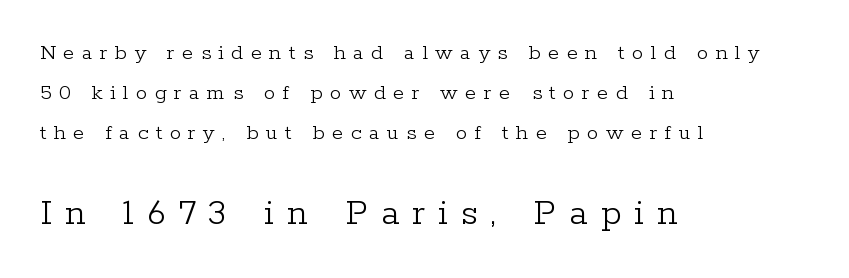
Here the designer chose a conventional face with non-uniform glyph widths. Descenders hang freely into open space. Style check: upright. Whoever set this made the second block the dominant, larger element. Stroke mass is kept to a normal reading level or below. Tracking value appears strongly positive — letters spread wide.
